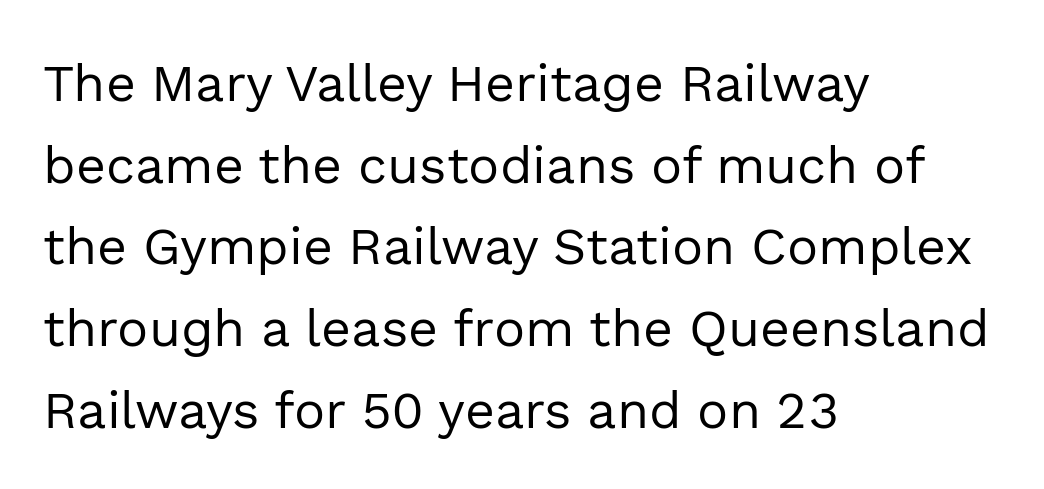
Type without underlining. Note: no serifs on the glyphs. Successive baselines arrive at the customary interval. Every character sits straight up, as roman type does. Short note: letters normally spaced.
